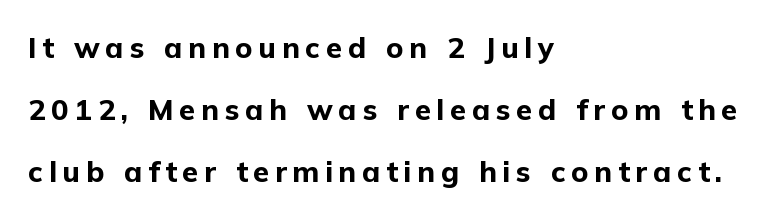
Q: Is the text bold? A: Yes.
Q: Is the text italic (slanted)? A: No, it is upright.
Q: Is the typeface a serif or a sans-serif typeface? A: Sans-serif.
Q: Is the text underlined? A: No.
Q: How is the paragraph aligned? A: Left-aligned.
Q: Is the spacing between letters normal or unusually wide? A: Unusually wide.
Q: Is the spacing between lines tight, normal or loose? A: Loose.
Q: Width (condensed, normal, or wide)? A: Normal.
Q: Stroke contrast? A: Low.
Q: x-height? A: Medium.
Q: Monospaced? A: No.
